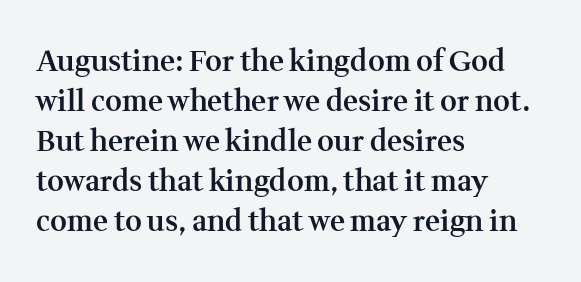
The space directly below the letters is spotless. Horizontal alignment here is leftward, the default for most running prose. Unlike italic type, these characters show no tilt at all. Each letter keeps its own natural width here, so spacing adapts to shape. Classification — serif. Vertically, the passage feels balanced, rows spaced as you'd expect.
